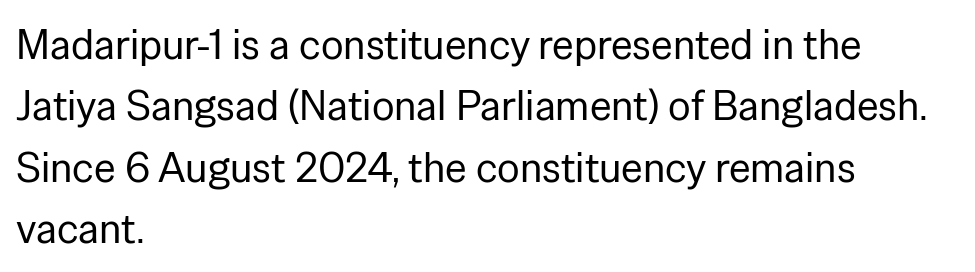
Q: Is the text bold? A: No.
Q: Is the text italic (slanted)? A: No, it is upright.
Q: Is the typeface a serif or a sans-serif typeface? A: Sans-serif.
Q: Is the text underlined? A: No.
Q: How is the paragraph aligned? A: Left-aligned.
Q: Is the spacing between letters normal or unusually wide? A: Normal.
Q: Is the spacing between lines tight, normal or loose? A: Normal.
Q: Width (condensed, normal, or wide)? A: Normal.
Q: Stroke contrast? A: Low.
Q: x-height? A: Medium.
Q: Monospaced? A: No.
